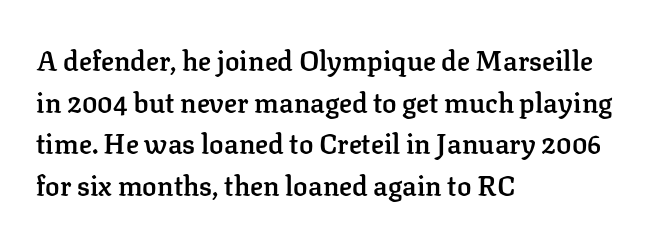
{"italic": "no", "bold": "semi", "underline": "no", "align": "left", "line_spacing": "normal", "line_spacing_ratio": 1.54, "letter_spacing": "normal", "letter_spacing_em": 0.0, "glyph_px": 27}
